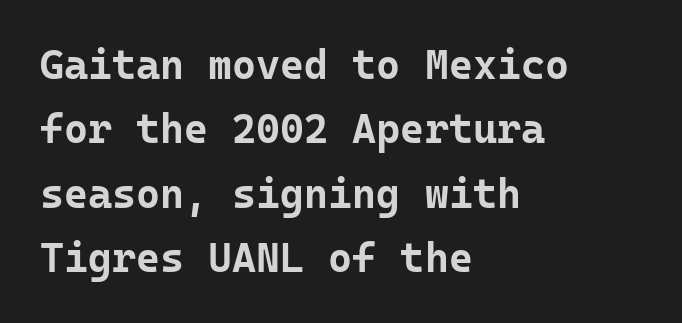
The image shows 41 px bold sans-serif type, upright, monospaced; set left-aligned, normal line spacing (1.57x), normal letter spacing, not underlined; low stroke contrast and a medium x-height.
